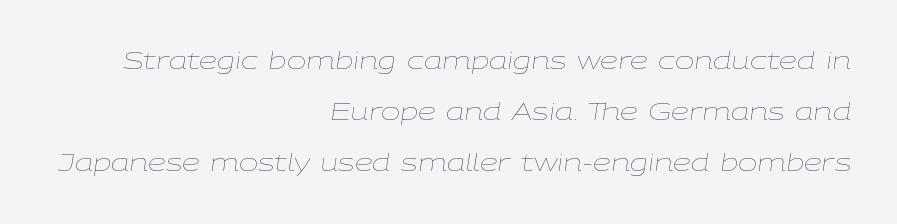
{"italic": "yes", "lean": "right", "slant_degrees": 9, "bold": "no", "underline": "no", "align": "right", "line_spacing": "loose", "line_spacing_ratio": 2.22, "letter_spacing": "normal", "letter_spacing_em": 0.0, "glyph_px": 23}
